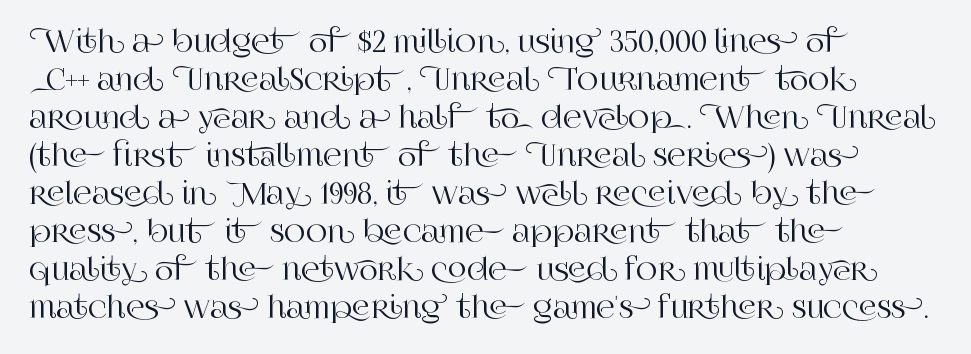
{"serif": "yes", "italic": "no", "width": "normal", "stroke_contrast": "high", "x_height": "large", "monospaced": "no", "underline": "no", "align": "left", "line_spacing": "normal", "line_spacing_ratio": 1.31, "letter_spacing": "normal", "letter_spacing_em": 0.0, "glyph_px": 29}
